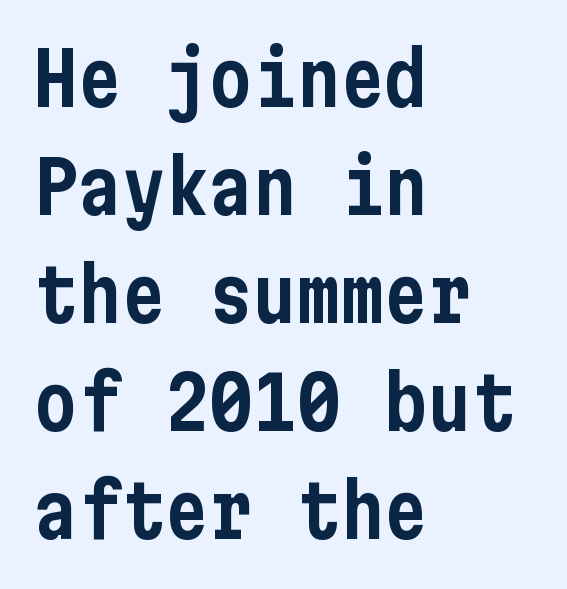
Plain, unruled lines of type. If you drew a line through each stem, it would be perfectly vertical. Stroke terminals: plain, sans-serif. These lines stack with their left ends in a neat column.
